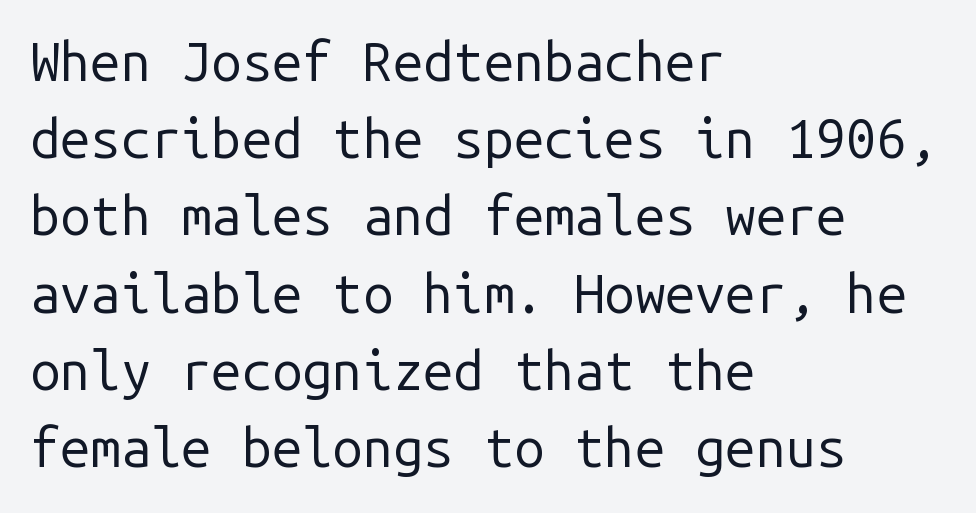
The image shows 54 px regular-weight sans-serif type, upright, monospaced; set left-aligned, normal line spacing (1.43x), normal letter spacing, not underlined; low stroke contrast and a medium x-height.
